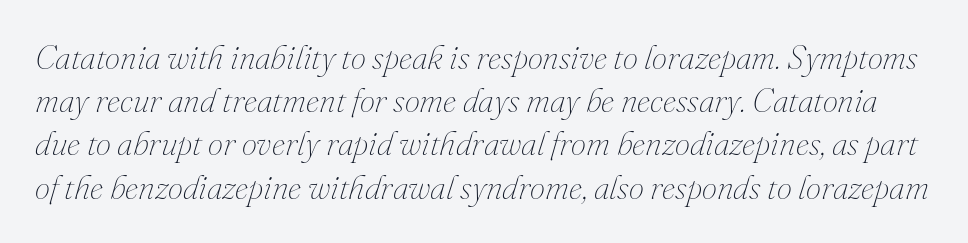
Note the varied advance widths — an 'i' is clearly narrower than an 'm'. The line texture is even and compact thanks to regular tracking. The passage shown is not underscored anywhere. The passage shown is not bold in any degree. Leading matches the norm, producing a regular column. An italicized treatment has been applied to the whole sample.
